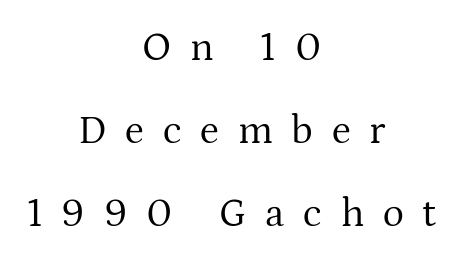
{"serif": "yes", "italic": "no", "bold": "no", "weight": "regular", "width": "normal", "stroke_contrast": "medium", "x_height": "medium", "monospaced": "no", "underline": "no", "align": "center", "line_spacing": "loose", "line_spacing_ratio": 2.08, "letter_spacing": "wide", "letter_spacing_em": 0.47, "glyph_px": 40}
